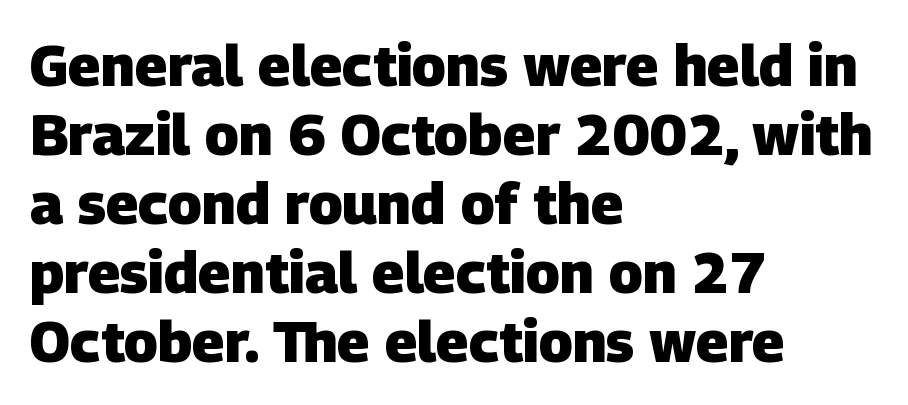
A bare baseline throughout the passage. Thick stems and heavy bowls — unmistakably bold. Layout note: lines flush left. Compared with typical body copy, the letter spacing here is the same.
